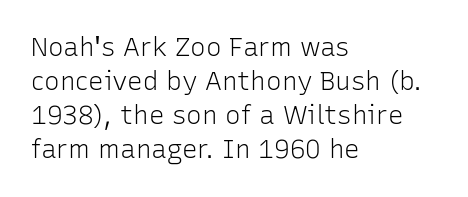
Q: Is the text bold? A: No.
Q: Is the text italic (slanted)? A: No, it is upright.
Q: Is the text underlined? A: No.
Q: How is the paragraph aligned? A: Left-aligned.
Q: Is the spacing between letters normal or unusually wide? A: Normal.
Q: Is the spacing between lines tight, normal or loose? A: Normal.
